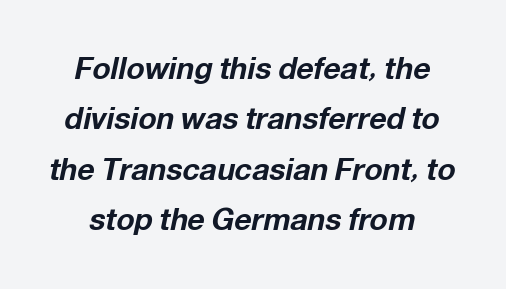
Q: Is the text bold? A: Yes.
Q: Is the text italic (slanted)? A: Yes, it leans right by about 12 degrees.
Q: Is the text underlined? A: No.
Q: Is the spacing between letters normal or unusually wide? A: Normal.
Q: Is the spacing between lines tight, normal or loose? A: Normal.
Q: Width (condensed, normal, or wide)? A: Normal.
Q: Stroke contrast? A: Low.
Q: x-height? A: Medium.
Q: Monospaced? A: No.
